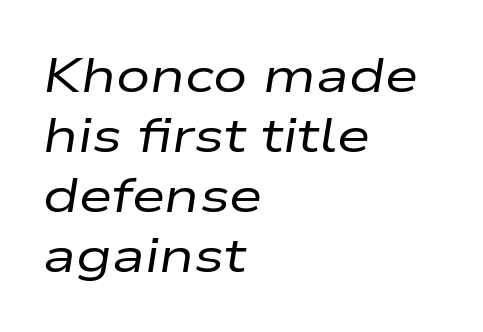
The image shows 48 px regular-weight, wide type, italic (leaning right); set left-aligned, normal line spacing (1.25x), normal letter spacing, not underlined; low stroke contrast and a medium x-height.
